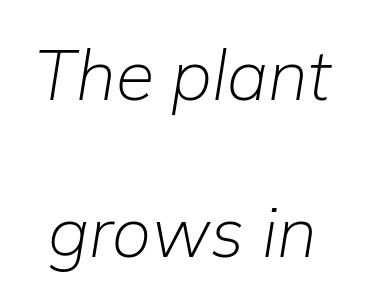
Stems and bowls with no extra thickness — not bold. The space beneath each line is pristine and unruled. These lines stand farther apart than default settings would place them. There's an unmistakable incline to the writing here. Does extra space separate the letters? No, they use regular spacing. Each letter keeps its own natural width here, so spacing adapts to shape.
